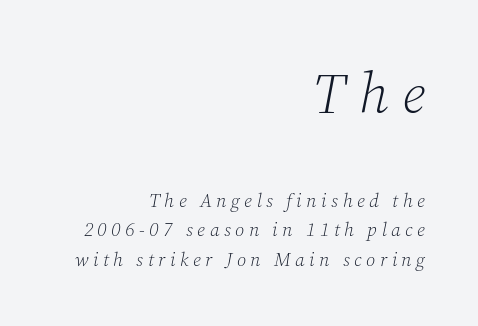
The paragraph shown leans on its right margin. The letters in the upper block stand taller than those in the block below. Beneath every word, the page is bare. Vertical spacing — default.
